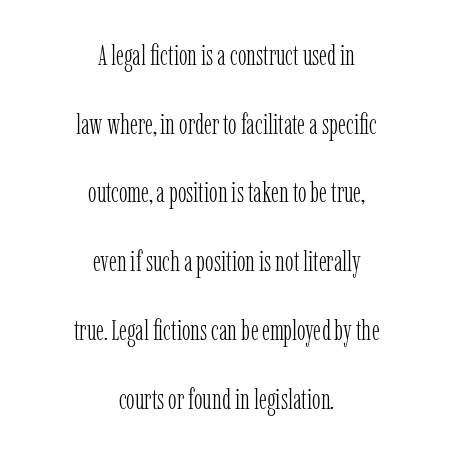
{"serif": "yes", "italic": "no", "bold": "no", "weight": "light", "width": "condensed", "stroke_contrast": "low", "x_height": "medium", "monospaced": "no", "underline": "no", "align": "center", "line_spacing": "loose", "line_spacing_ratio": 2.37, "letter_spacing": "normal", "letter_spacing_em": 0.0, "glyph_px": 29}
